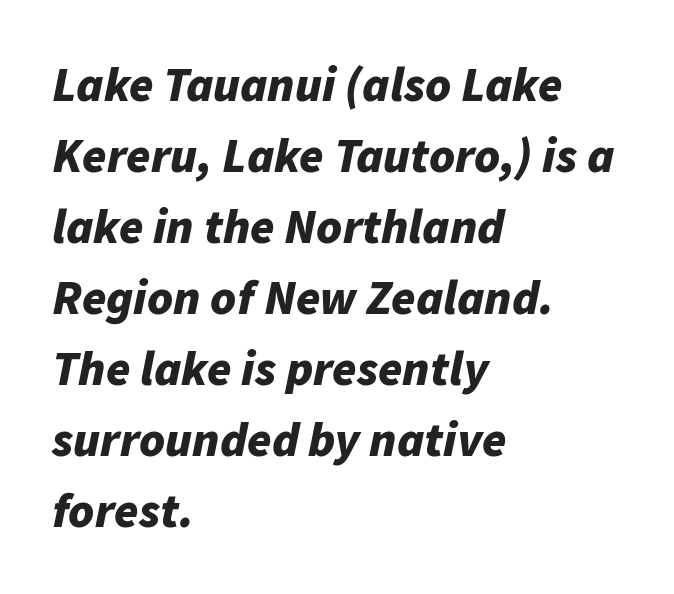
Q: Is the text bold? A: Yes.
Q: Is the text italic (slanted)? A: Yes, it leans right by about 11 degrees.
Q: Is the text underlined? A: No.
Q: How is the paragraph aligned? A: Left-aligned.
Q: Is the spacing between letters normal or unusually wide? A: Normal.
Q: Is the spacing between lines tight, normal or loose? A: Normal.
Q: Width (condensed, normal, or wide)? A: Normal.
Q: Stroke contrast? A: Low.
Q: x-height? A: Medium.
Q: Monospaced? A: No.
